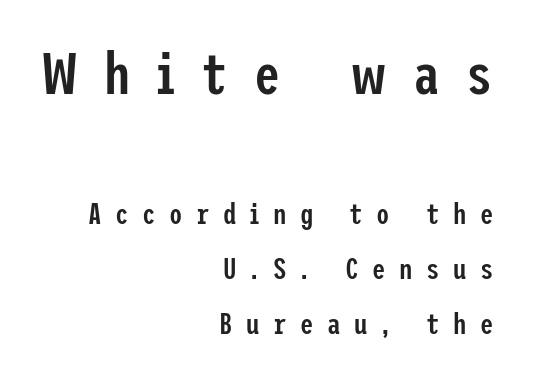
When letters stand straight like this, we call the style roman or upright. Students, note that the glyphs here are deliberately spaced far apart. Visually the block forms a straight wall on the right and a jagged coastline on the left. Check under the words: just untouched page. Check where the strokes stop: nothing finishes them off — pure sans.
